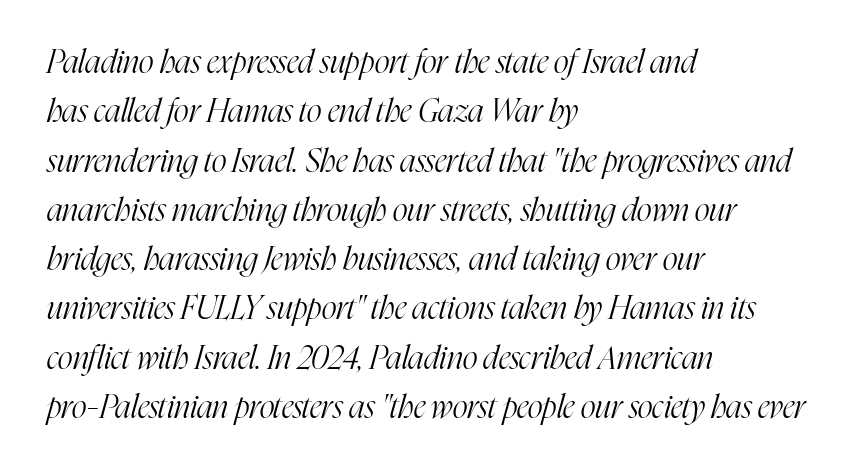
The image shows 32 px light, condensed serif type, italic (leaning right); set left-aligned, normal line spacing (1.54x), normal letter spacing, not underlined; high stroke contrast and a medium x-height.
